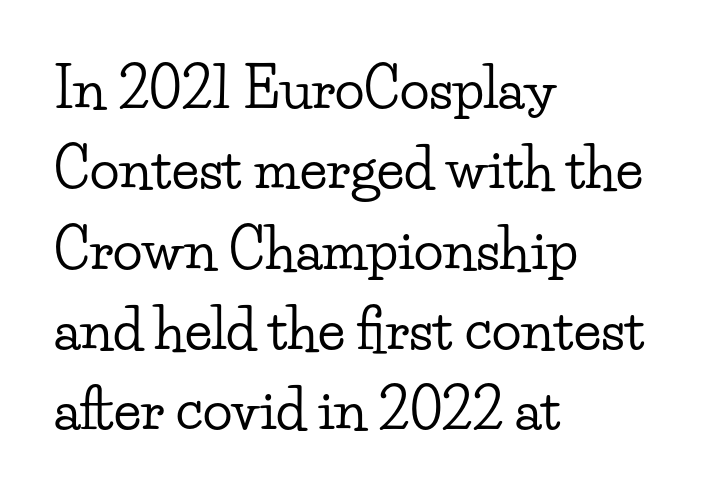
Q: Is the text italic (slanted)? A: No, it is upright.
Q: Is the typeface a serif or a sans-serif typeface? A: Serif.
Q: Is the text underlined? A: No.
Q: How is the paragraph aligned? A: Left-aligned.
Q: Is the spacing between letters normal or unusually wide? A: Normal.
Q: Is the spacing between lines tight, normal or loose? A: Normal.
Q: Width (condensed, normal, or wide)? A: Wide.
Q: Stroke contrast? A: Low.
Q: x-height? A: Small.
Q: Monospaced? A: No.
